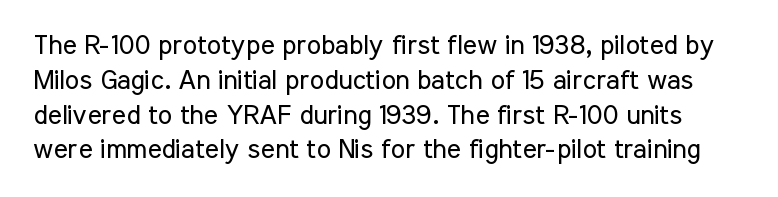
The image shows 27 px text type, upright; set normal line spacing (1.29x), normal letter spacing, not underlined.
